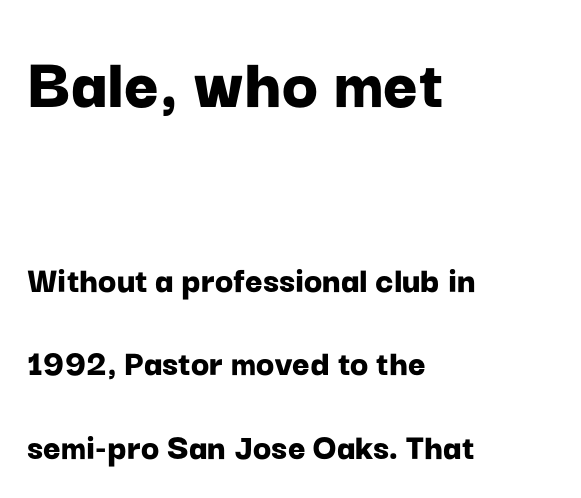
Q: Is the text bold? A: Yes.
Q: Is the text italic (slanted)? A: No, it is upright.
Q: Is the typeface a serif or a sans-serif typeface? A: Sans-serif.
Q: Is the text underlined? A: No.
Q: How is the paragraph aligned? A: Left-aligned.
Q: Is the spacing between letters normal or unusually wide? A: Normal.
Q: Is the spacing between lines tight, normal or loose? A: Loose.
Q: Which block of text is set in a larger size, the first (top) or the second (bottom)? A: The first (top) one.
Q: Width (condensed, normal, or wide)? A: Normal.
Q: Stroke contrast? A: Low.
Q: x-height? A: Medium.
Q: Monospaced? A: No.
